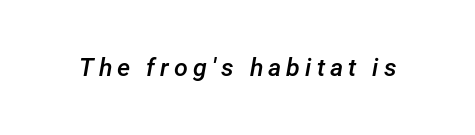
{"italic": "yes", "lean": "right", "slant_degrees": 12, "bold": "semi", "underline": "no", "letter_spacing": "wide", "letter_spacing_em": 0.2, "glyph_px": 25}
